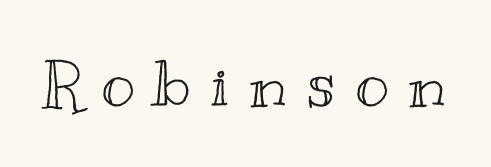
{"italic": "no", "width": "wide", "x_height": "small", "monospaced": "no", "underline": "no", "letter_spacing": "wide", "letter_spacing_em": 0.31, "glyph_px": 64}
